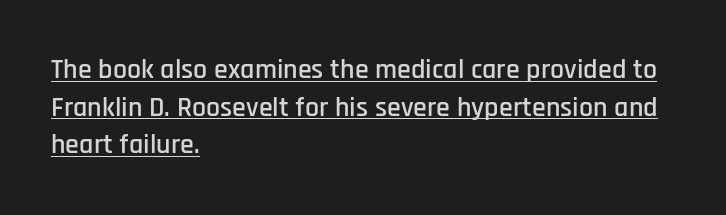
The image shows 28 px condensed sans-serif type, upright; set left-aligned, normal line spacing (1.34x), normal letter spacing, underlined; low stroke contrast and a large x-height.
